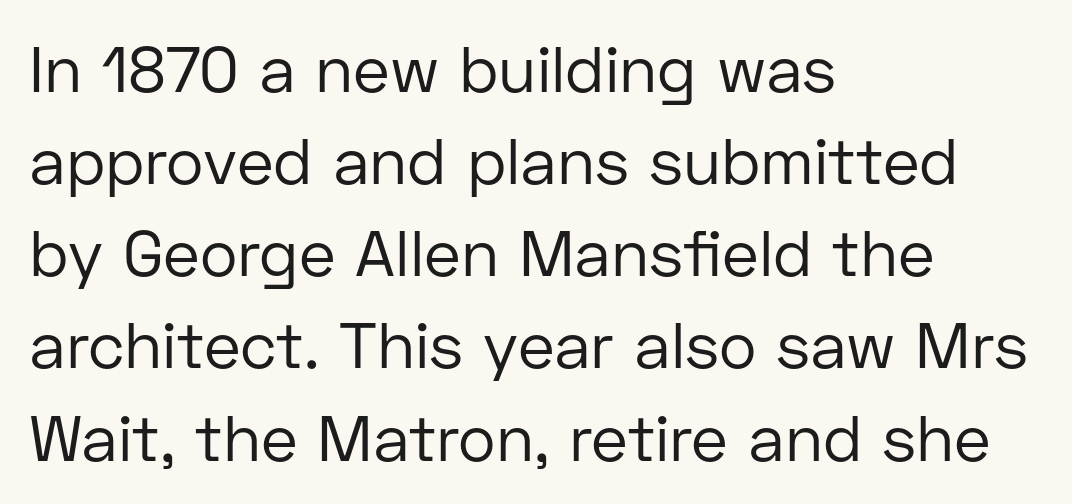
Q: Is the text bold? A: No.
Q: Is the text italic (slanted)? A: No, it is upright.
Q: Is the typeface a serif or a sans-serif typeface? A: Sans-serif.
Q: Is the text underlined? A: No.
Q: How is the paragraph aligned? A: Left-aligned.
Q: Is the spacing between letters normal or unusually wide? A: Normal.
Q: Is the spacing between lines tight, normal or loose? A: Normal.
Q: Width (condensed, normal, or wide)? A: Normal.
Q: Stroke contrast? A: Low.
Q: x-height? A: Medium.
Q: Monospaced? A: No.
